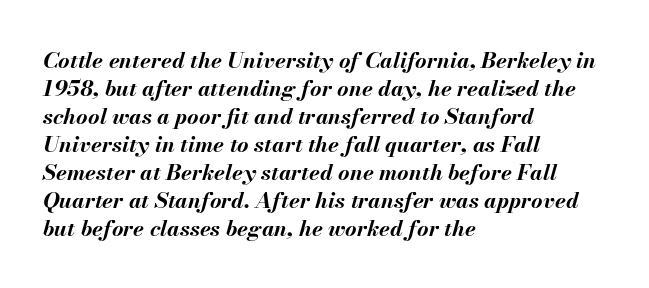
Nobody drew a line under any word here. Is there much room between lines? A standard amount, neither cramped nor airy. Every row of glyphs begins at an identical x-position on the left. Words appear dense and cohesive because spacing is normal. Is the type slanted? Yes — the strokes lean at a clear angle. Heavy, bold letterforms.
